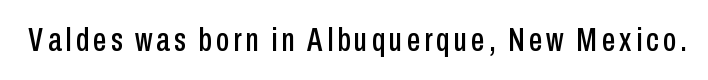
{"serif": "no", "italic": "no", "width": "condensed", "stroke_contrast": "low", "x_height": "medium", "monospaced": "no", "underline": "no", "glyph_px": 34}
